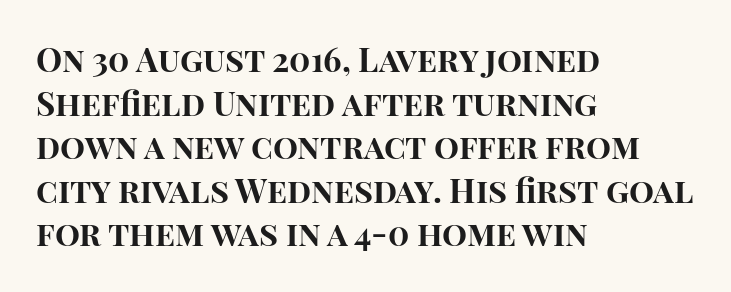
The image shows 33 px bold sans-serif type, upright; set left-aligned, normal line spacing (1.32x), normal letter spacing, not underlined; high stroke contrast and a large x-height.
